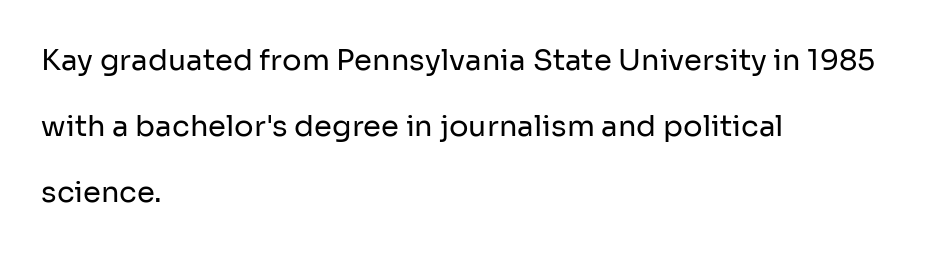
The image shows 29 px regular-weight sans-serif type, upright; set left-aligned, loose line spacing (2.28x), normal letter spacing, not underlined; low stroke contrast and a medium x-height.
